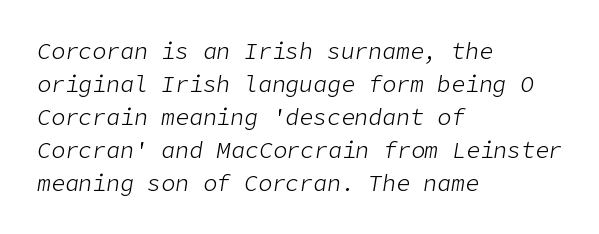
The image shows 23 px text type, italic (leaning right); set left-aligned, normal line spacing (1.43x), normal letter spacing, not underlined.
